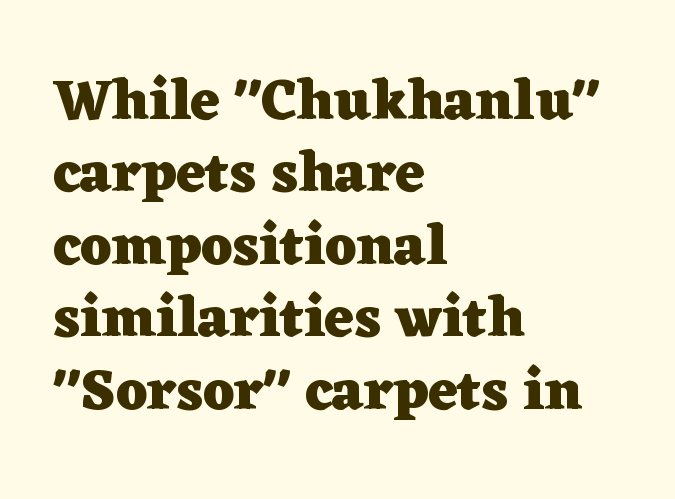
{"serif": "yes", "italic": "no", "bold": "yes", "weight": "heavy", "width": "wide", "stroke_contrast": "low", "x_height": "medium", "monospaced": "no", "underline": "no", "align": "left", "line_spacing": "normal", "line_spacing_ratio": 1.27, "letter_spacing": "normal", "letter_spacing_em": 0.0, "glyph_px": 57}
